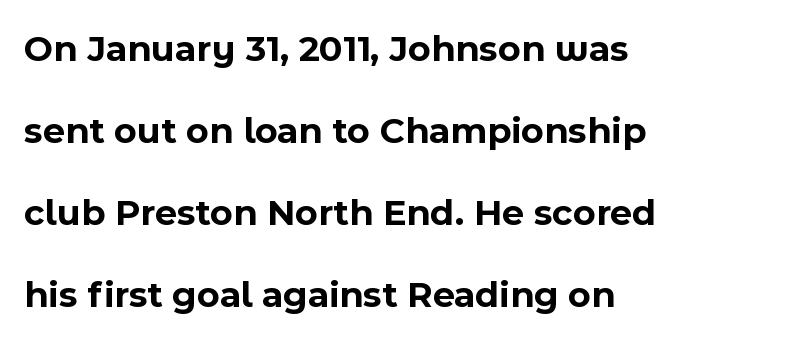
The image shows 38 px bold sans-serif type, upright; set left-aligned, loose line spacing (2.16x), normal letter spacing, not underlined; a medium x-height.
